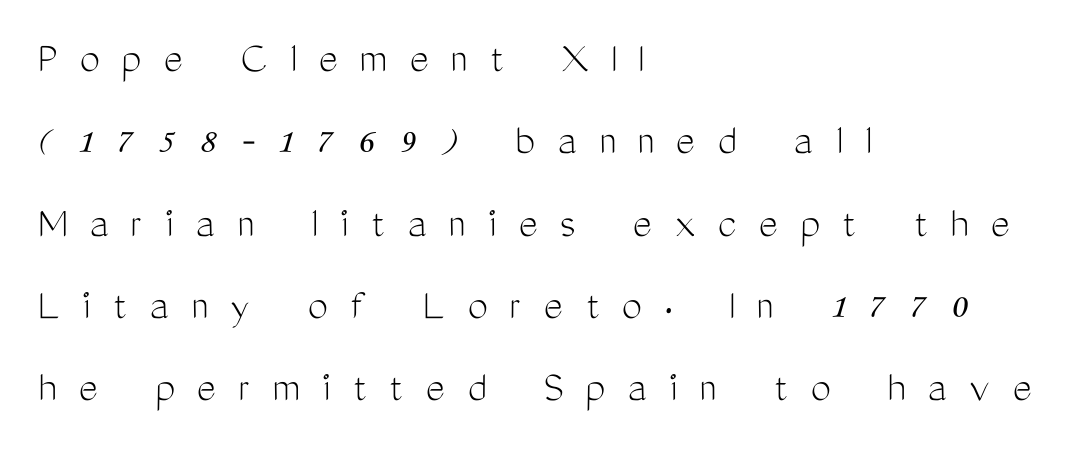
The image shows 45 px light, condensed sans-serif type, upright; set left-aligned, line spacing 1.83x, unusually wide letter spacing (+0.5 em), not underlined; medium stroke contrast and a medium x-height.
